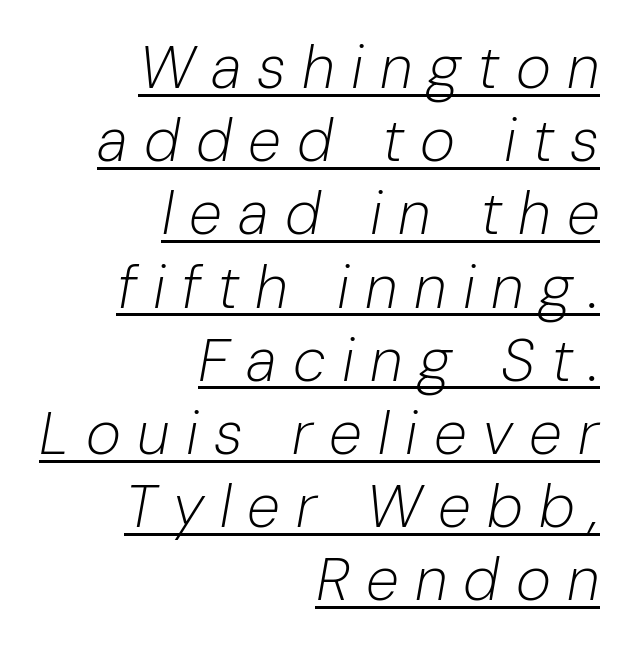
This sample has the flowing, uneven cadence of proportional lettering. Compared with undecorated copy, this sample adds a rule below the words. Every row of glyphs terminates at an identical x-position on the right. If you drew a line through each stem, it would be angled. The letters look calm and open, with moderate or lighter stems. Words appear elongated and porous because spacing is wide.
